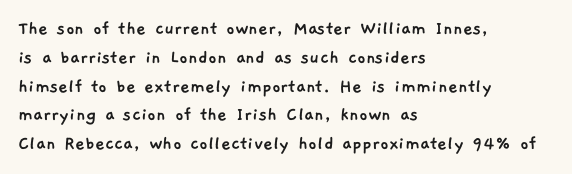
Q: Is the text underlined? A: No.
Q: How is the paragraph aligned? A: Left-aligned.
Q: Is the spacing between letters normal or unusually wide? A: Normal.
Q: Is the spacing between lines tight, normal or loose? A: Normal.
